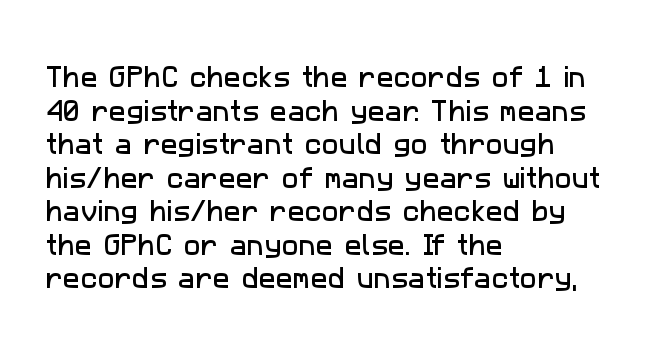
Q: Is the text underlined? A: No.
Q: How is the paragraph aligned? A: Left-aligned.
Q: Is the spacing between letters normal or unusually wide? A: Normal.
Q: Is the spacing between lines tight, normal or loose? A: Normal.
